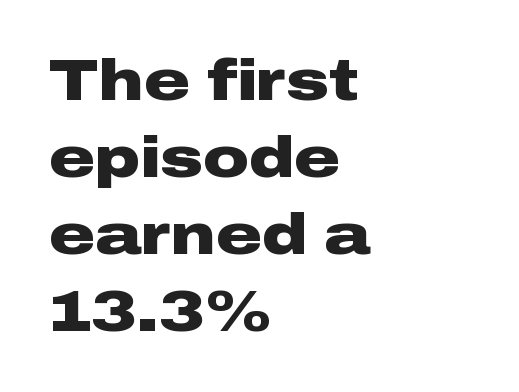
Q: Is the text bold? A: Yes.
Q: Is the text italic (slanted)? A: No, it is upright.
Q: Is the typeface a serif or a sans-serif typeface? A: Sans-serif.
Q: Is the text underlined? A: No.
Q: How is the paragraph aligned? A: Left-aligned.
Q: Is the spacing between letters normal or unusually wide? A: Normal.
Q: Is the spacing between lines tight, normal or loose? A: Normal.
Q: Width (condensed, normal, or wide)? A: Wide.
Q: Stroke contrast? A: Low.
Q: x-height? A: Medium.
Q: Monospaced? A: No.
